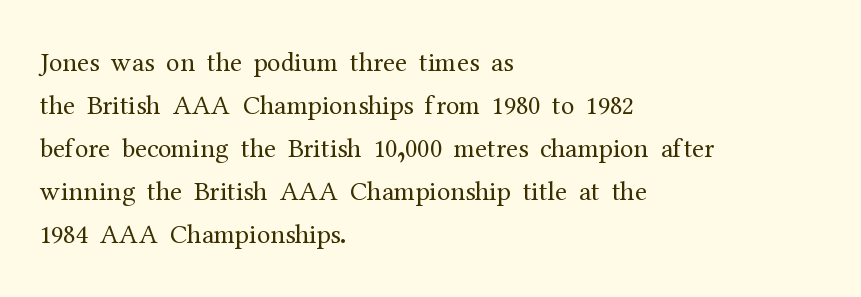
{"italic": "no", "bold": "no", "underline": "no", "align": "left", "line_spacing": "normal", "line_spacing_ratio": 1.59, "letter_spacing": "normal", "letter_spacing_em": 0.0, "glyph_px": 27}
